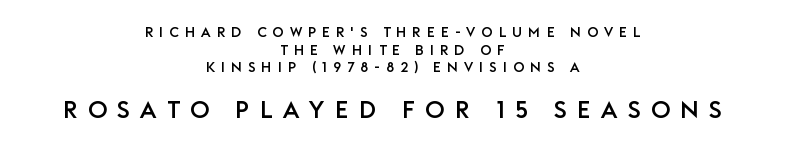
Q: Is the text italic (slanted)? A: No, it is upright.
Q: Is the text underlined? A: No.
Q: How is the paragraph aligned? A: Centered.
Q: Is the spacing between letters normal or unusually wide? A: Unusually wide.
Q: Is the spacing between lines tight, normal or loose? A: Normal.
Q: Which block of text is set in a larger size, the first (top) or the second (bottom)? A: The second (bottom) one.
